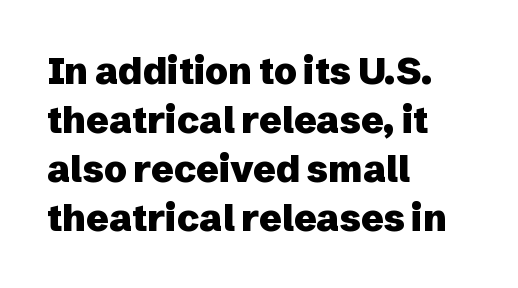
Q: Is the text bold? A: Yes.
Q: Is the text italic (slanted)? A: No, it is upright.
Q: Is the typeface a serif or a sans-serif typeface? A: Sans-serif.
Q: Is the text underlined? A: No.
Q: How is the paragraph aligned? A: Left-aligned.
Q: Is the spacing between letters normal or unusually wide? A: Normal.
Q: Is the spacing between lines tight, normal or loose? A: Normal.
Q: Width (condensed, normal, or wide)? A: Normal.
Q: Stroke contrast? A: Low.
Q: x-height? A: Medium.
Q: Monospaced? A: No.
